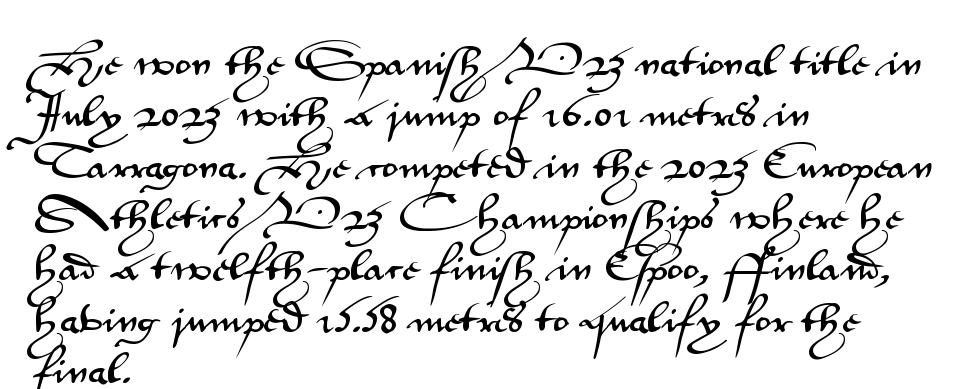
The glyphs are unaccompanied by any horizontal stroke below them. Horizontal alignment here is leftward, the default for most running prose. The letters sit at their default tracking, neither squeezed nor spread. If you measured baseline to baseline, you'd find a middling distance. Think of a printed novel: that variable character pitch is what you see here.
